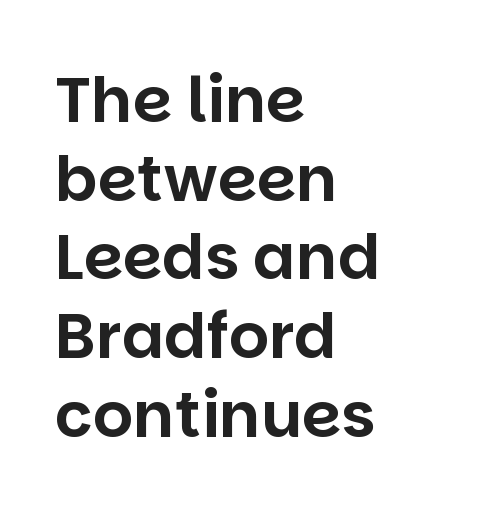
{"serif": "no", "italic": "no", "width": "normal", "stroke_contrast": "low", "x_height": "large", "monospaced": "no", "underline": "no", "align": "left", "line_spacing": "normal", "line_spacing_ratio": 1.25, "letter_spacing": "normal", "letter_spacing_em": 0.0, "glyph_px": 63}
